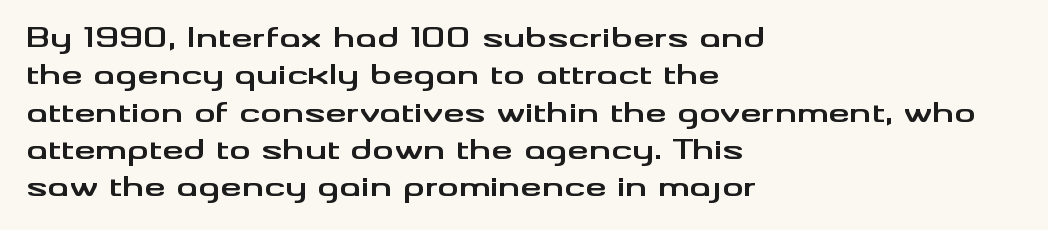
The image shows 27 px bold type, upright; set left-aligned, normal line spacing (1.38x), normal letter spacing, not underlined.
